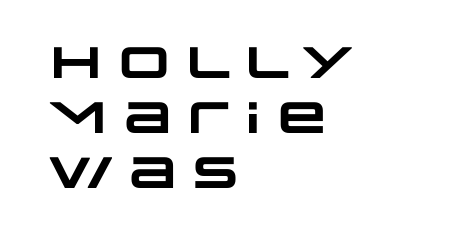
Q: Is the text bold? A: Yes.
Q: Is the typeface a serif or a sans-serif typeface? A: Sans-serif.
Q: Is the text underlined? A: No.
Q: How is the paragraph aligned? A: Left-aligned.
Q: Is the spacing between letters normal or unusually wide? A: Normal.
Q: Is the spacing between lines tight, normal or loose? A: Normal.
Q: Width (condensed, normal, or wide)? A: Wide.
Q: Stroke contrast? A: Low.
Q: x-height? A: Large.
Q: Monospaced? A: No.
